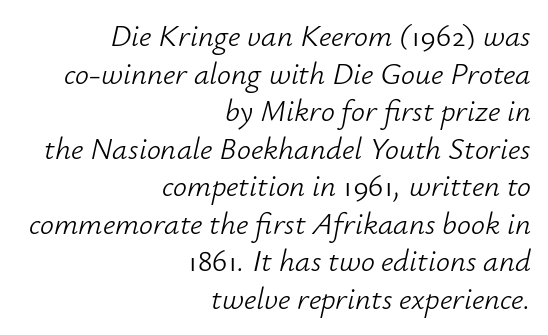
Reading down the block, your eye finds every line finishing at a fixed right position. The string is rendered with underlining switched off. The font sits on the lighter half of the weight spectrum, regular included. These lines are rendered in a variable-pitch font. When letters slant like this, we call the style italic. The passage shown has conventional tracking throughout.
